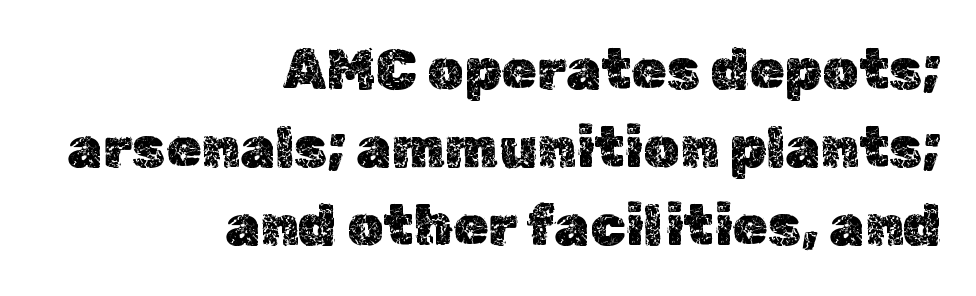
{"italic": "no", "width": "normal", "x_height": "medium", "monospaced": "no", "underline": "no", "align": "right", "line_spacing": "normal", "line_spacing_ratio": 1.37, "letter_spacing": "normal", "letter_spacing_em": 0.0, "glyph_px": 57}
